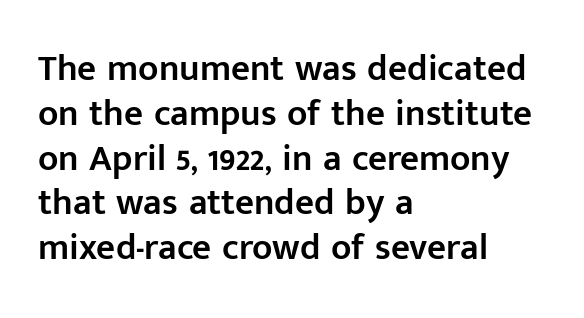
The passage shown has conventional tracking throughout. Looks like regular typesetting: each glyph gets only the width it needs. Serif or sans? Sans — the stroke terminals are bare. Italic? Not at all — the glyphs are vertical. Bare-footed words on every line.
